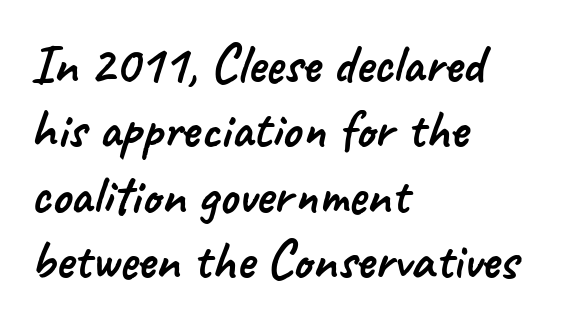
The passage shown has conventional tracking throughout. A typesetter would call this proportional, since set widths differ per character. Is this a sans? Yes — the strokes have no serifs. Bare-footed words on every line.
